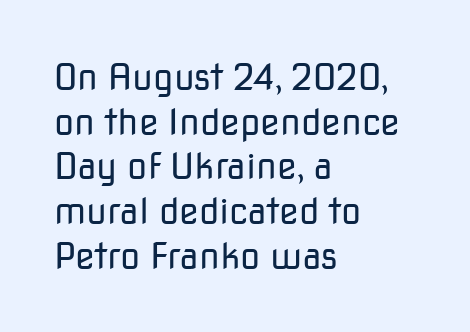
Q: Is the text bold? A: No.
Q: Is the text italic (slanted)? A: No, it is upright.
Q: Is the typeface a serif or a sans-serif typeface? A: Sans-serif.
Q: Is the text underlined? A: No.
Q: How is the paragraph aligned? A: Left-aligned.
Q: Is the spacing between letters normal or unusually wide? A: Normal.
Q: Width (condensed, normal, or wide)? A: Normal.
Q: Stroke contrast? A: Low.
Q: x-height? A: Medium.
Q: Monospaced? A: No.
